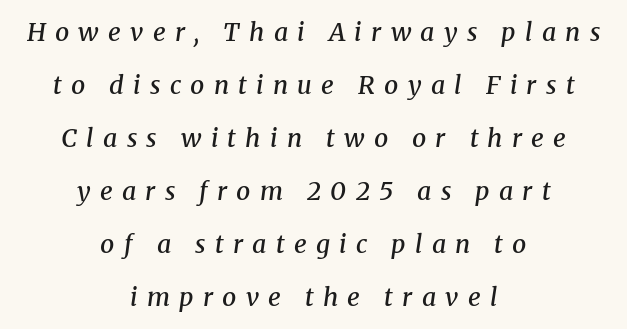
{"italic": "yes", "lean": "right", "slant_degrees": 8, "bold": "semi", "underline": "no", "align": "center", "line_spacing": "loose", "line_spacing_ratio": 2.12, "letter_spacing": "wide", "letter_spacing_em": 0.37, "glyph_px": 25}
